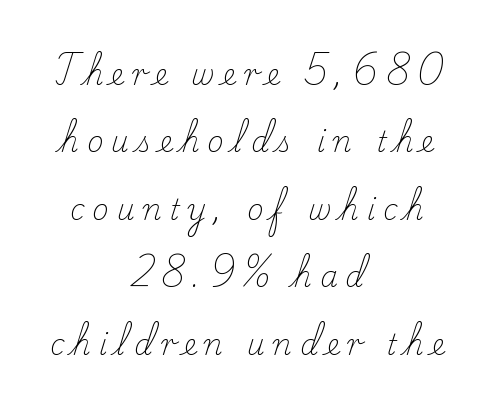
{"serif": "yes", "bold": "no", "weight": "light", "width": "normal", "stroke_contrast": "low", "x_height": "small", "monospaced": "no", "underline": "no", "align": "center", "line_spacing": "loose", "line_spacing_ratio": 2.41, "letter_spacing": "wide", "letter_spacing_em": 0.28, "glyph_px": 28}
